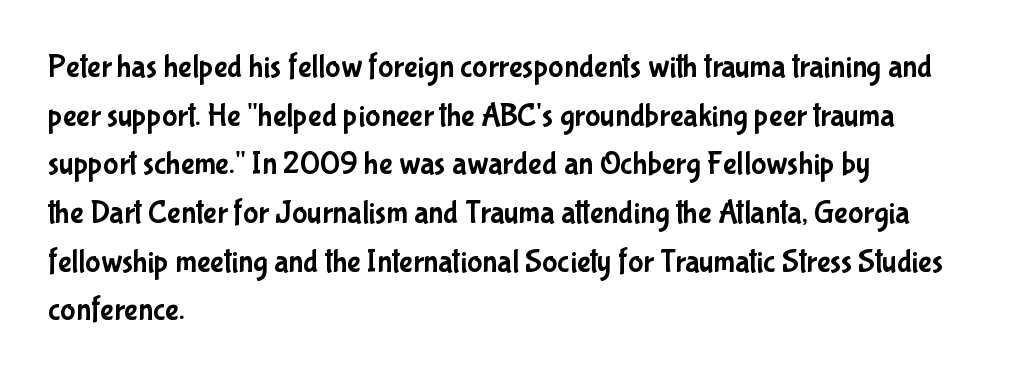
Letter spacing: default. Anything drawn beneath the words? Only blank space. The rendering uses a moderate line-height, typical for paragraphs. Style check: upright.
